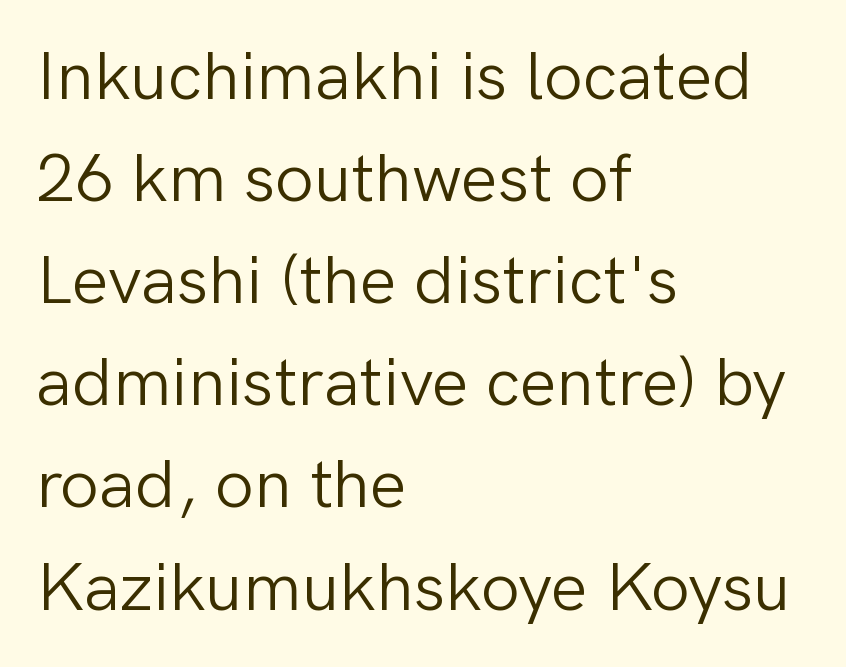
{"serif": "no", "italic": "no", "bold": "no", "weight": "light", "width": "normal", "stroke_contrast": "low", "x_height": "medium", "monospaced": "no", "underline": "no", "align": "left", "line_spacing": "normal", "line_spacing_ratio": 1.48, "letter_spacing": "normal", "letter_spacing_em": 0.0, "glyph_px": 69}
